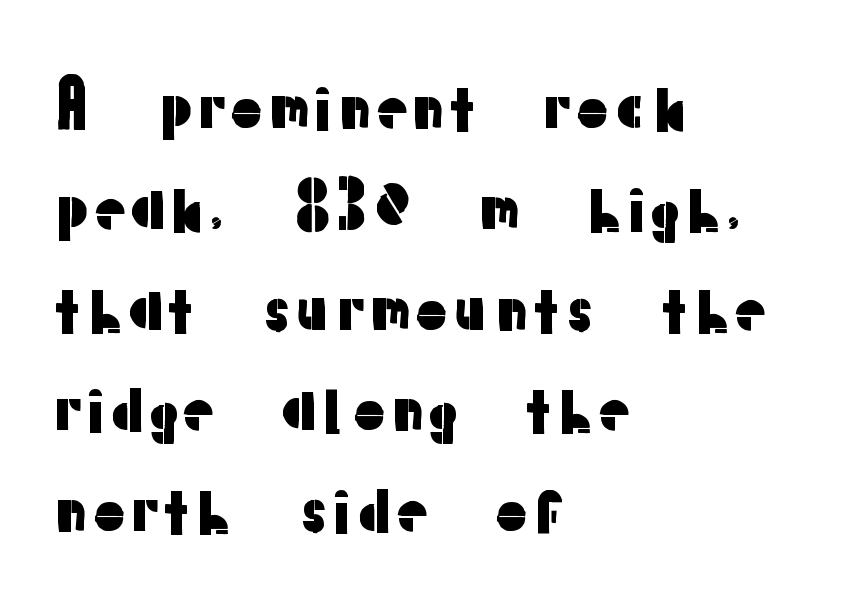
The image shows 63 px sans-serif type, upright; set left-aligned, normal line spacing (1.6x), normal letter spacing, not underlined; low stroke contrast and a medium x-height.
